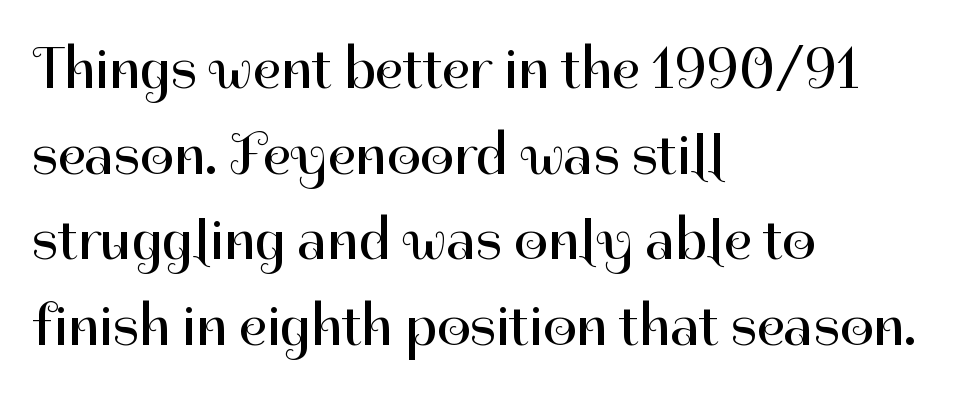
Observe the absence of serifs on each vertical stroke in this sample. Every stem runs plumb, perpendicular to the baseline. Vertically, the passage feels balanced, rows spaced as you'd expect. Tracking value appears to be zero — textbook default spacing. Summary of weight: not heavy and not bold.
